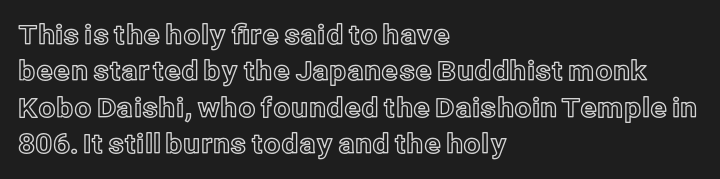
The image shows 27 px text type, upright; set left-aligned, normal line spacing (1.35x), normal letter spacing, not underlined.
